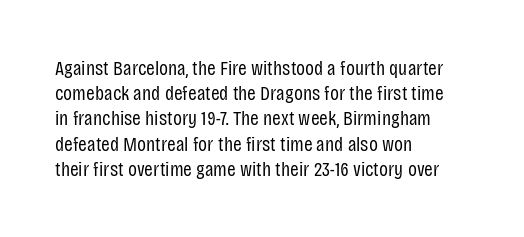
The image shows 21 px text type, upright; set left-aligned, line spacing 1.2x, normal letter spacing, not underlined.
